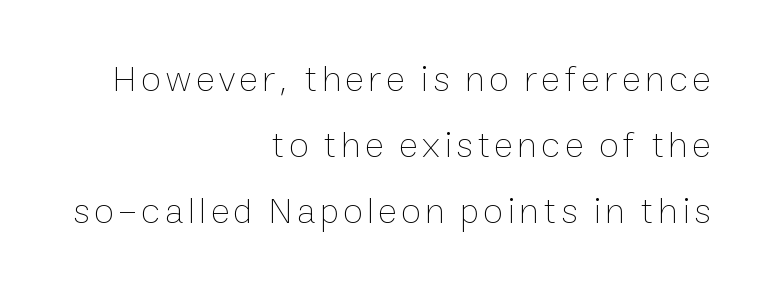
The image shows 37 px thin type, upright; set right-aligned, line spacing 1.78x, not underlined; low stroke contrast and a medium x-height.
